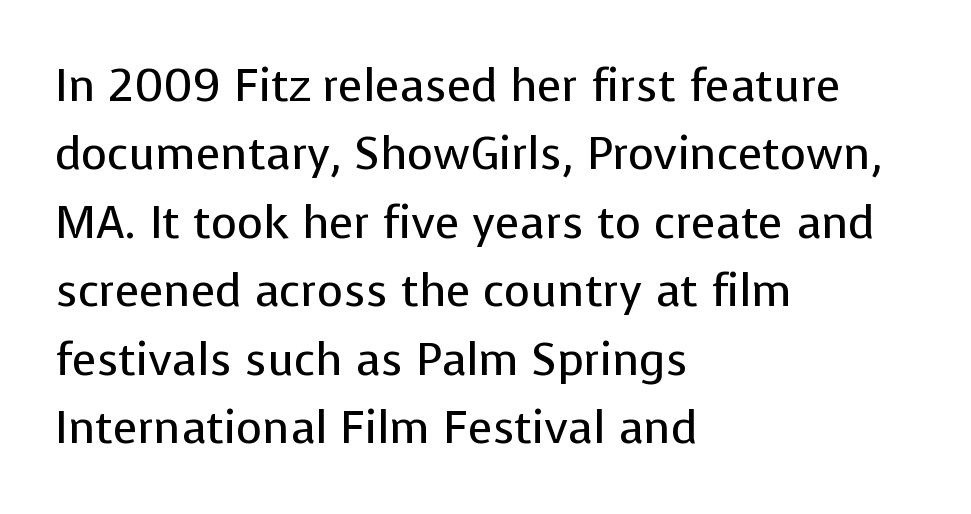
A typesetter would call this proportional, since set widths differ per character. Honestly, there is no underline to notice here at all. Note: no serifs on the glyphs. This rendering uses left alignment, leaving the right contour irregular. The letters stand upright; this is a roman face.
